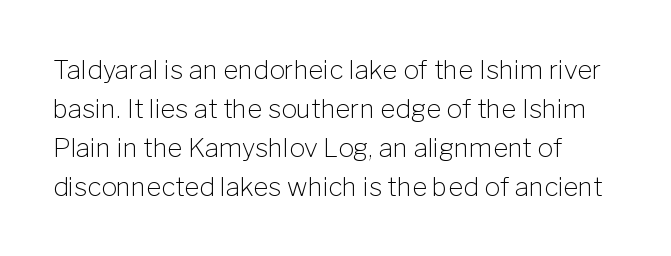
{"italic": "no", "bold": "no", "underline": "no", "line_spacing": "normal", "line_spacing_ratio": 1.5, "letter_spacing": "normal", "letter_spacing_em": 0.0, "glyph_px": 26}
